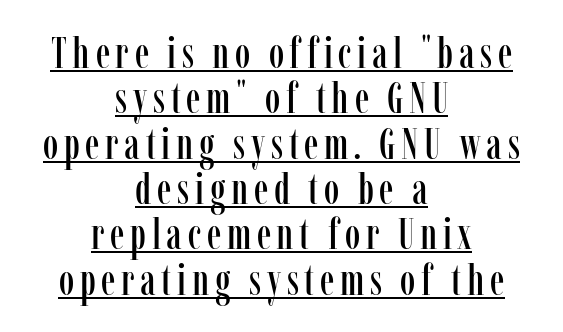
The paragraph shown floats in the horizontal middle. In designer terms, the underline attribute is active on this setting. Closely set lines give the paragraph a compact silhouette. The typeface chosen for these lines features serifs.
